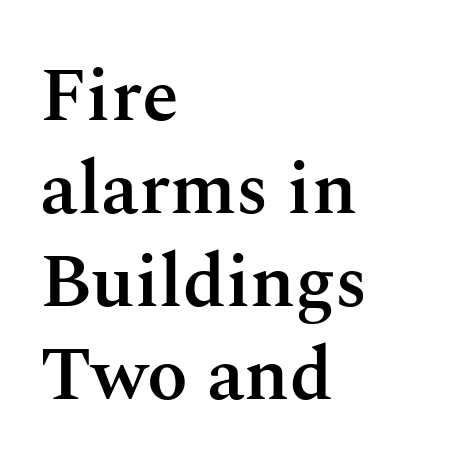
{"serif": "yes", "italic": "no", "bold": "semi", "weight": "semibold", "width": "normal", "stroke_contrast": "medium", "x_height": "medium", "monospaced": "no", "underline": "no", "align": "left", "line_spacing_ratio": 1.24, "letter_spacing": "normal", "letter_spacing_em": 0.0, "glyph_px": 75}
